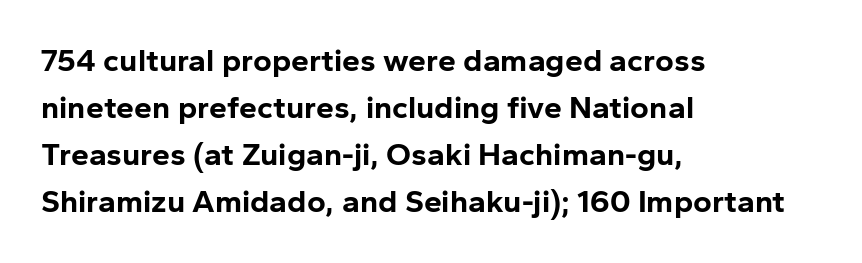
{"serif": "no", "italic": "no", "bold": "yes", "weight": "bold", "width": "normal", "stroke_contrast": "low", "x_height": "medium", "monospaced": "no", "underline": "no", "align": "left", "line_spacing": "normal", "line_spacing_ratio": 1.47, "letter_spacing": "normal", "letter_spacing_em": 0.0, "glyph_px": 32}
